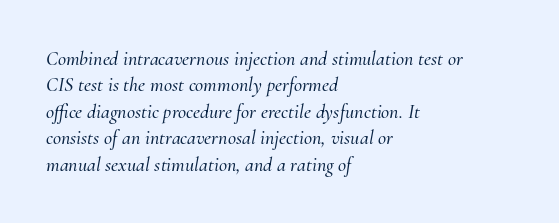
Q: Is the text italic (slanted)? A: Yes, it leans right by about 10 degrees.
Q: Is the text underlined? A: No.
Q: How is the paragraph aligned? A: Left-aligned.
Q: Is the spacing between letters normal or unusually wide? A: Normal.
Q: Is the spacing between lines tight, normal or loose? A: Normal.
